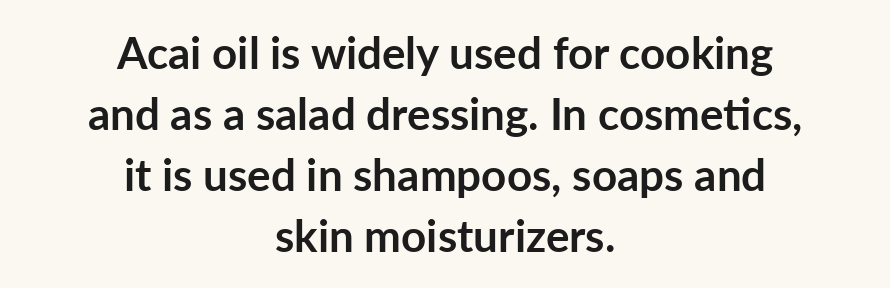
The image shows 44 px semibold sans-serif type, upright; set centered, normal line spacing (1.39x), normal letter spacing, not underlined; low stroke contrast and a medium x-height.
